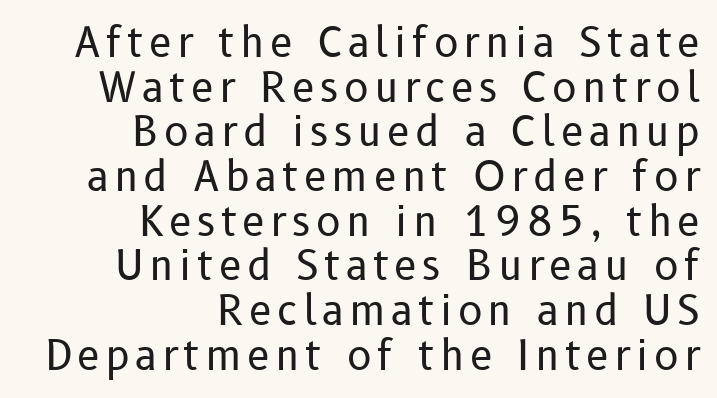
Honestly, the rows look squashed on top of each other. Unmarked baselines from the first word to the last. On a weight scale, this lands at 450 or below. Italic? Not at all — the glyphs are vertical. Which margin do the lines hug? The right one — the left edge is uneven.
